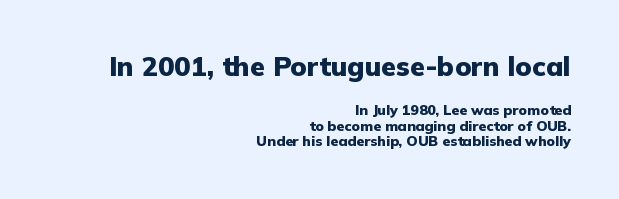
Q: Is the text bold? A: Yes.
Q: Is the text italic (slanted)? A: No, it is upright.
Q: Is the text underlined? A: No.
Q: How is the paragraph aligned? A: Right-aligned.
Q: Is the spacing between letters normal or unusually wide? A: Normal.
Q: Is the spacing between lines tight, normal or loose? A: Tight.
Q: Which block of text is set in a larger size, the first (top) or the second (bottom)? A: The first (top) one.
